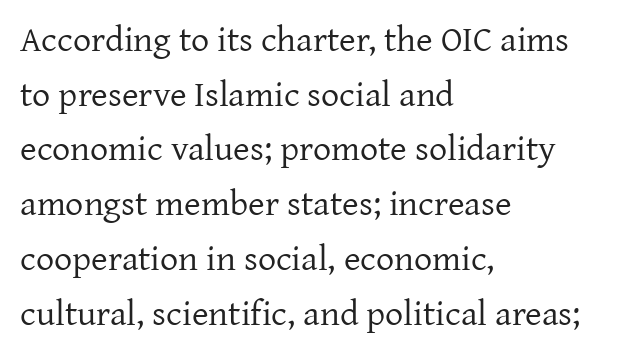
Q: Is the text bold? A: No.
Q: Is the text italic (slanted)? A: No, it is upright.
Q: Is the typeface a serif or a sans-serif typeface? A: Serif.
Q: Is the text underlined? A: No.
Q: How is the paragraph aligned? A: Left-aligned.
Q: Is the spacing between letters normal or unusually wide? A: Normal.
Q: Is the spacing between lines tight, normal or loose? A: Normal.
Q: Width (condensed, normal, or wide)? A: Normal.
Q: Stroke contrast? A: Low.
Q: x-height? A: Medium.
Q: Monospaced? A: No.
